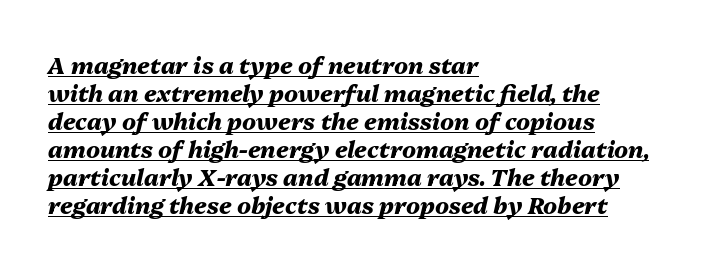
Designer's note — italics engaged. Horizontal alignment here is leftward, the default for most running prose. A typesetter would call this zero additional tracking. Its strokes are broad and dark, the hallmark of bold type. The face used here appears with an underline applied.
